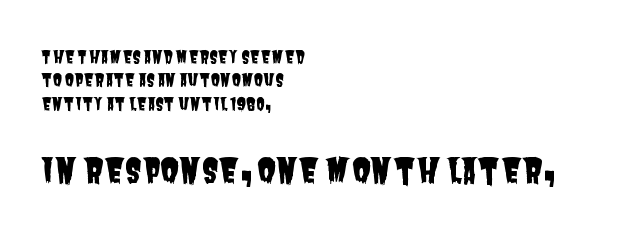
Each letter's strokes conclude bluntly, with no projecting serifs. Horizontal alignment here is leftward, the default for most running prose. Underline: absent. You could call the tracking neutral — neither tight nor loose. Varying glyph widths throughout — classic text-font behaviour. Here the second block reads like a headline and the first like body copy.
